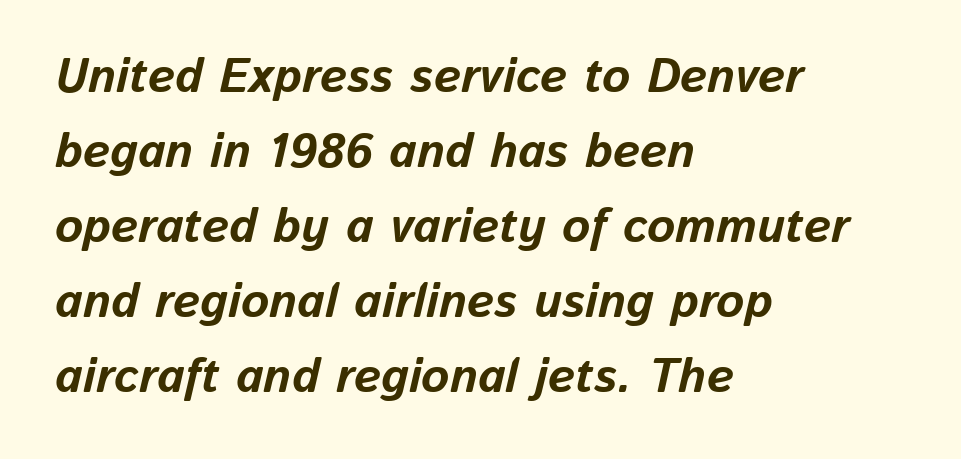
Q: Is the text bold? A: Yes.
Q: Is the text italic (slanted)? A: Yes, it leans right by about 13 degrees.
Q: Is the text underlined? A: No.
Q: How is the paragraph aligned? A: Left-aligned.
Q: Is the spacing between letters normal or unusually wide? A: Normal.
Q: Is the spacing between lines tight, normal or loose? A: Normal.
Q: Width (condensed, normal, or wide)? A: Normal.
Q: Stroke contrast? A: Low.
Q: x-height? A: Medium.
Q: Monospaced? A: No.
